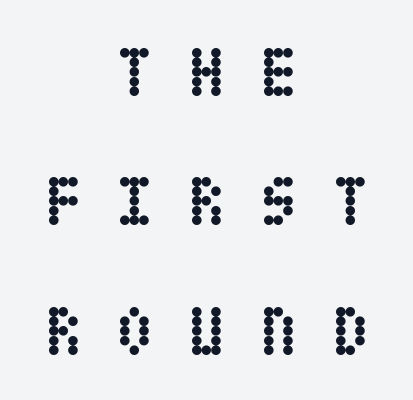
Compared with a flush-left layout, this one balances lines on the center instead. This is the regular roman posture of the typeface. Chunky letters — that's bold for sure. A typesetter would call this heavily tracked-out type. Decoration check: the copy has no underline.
